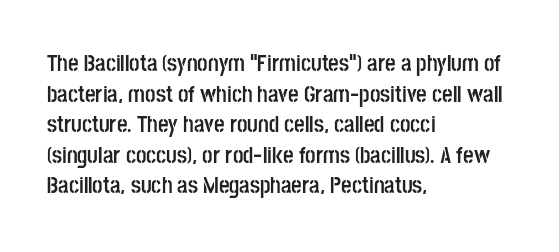
The image shows 23 px bold type, upright; set left-aligned, normal line spacing (1.33x), normal letter spacing, not underlined.
